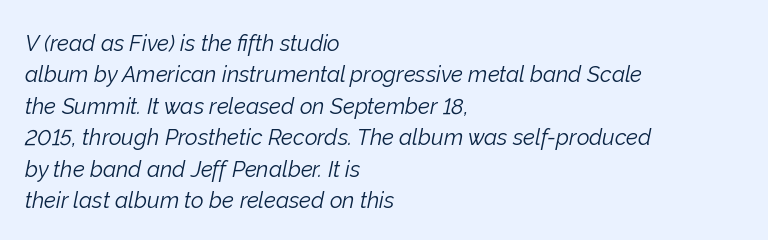
{"italic": "yes", "lean": "right", "slant_degrees": 12, "bold": "no", "underline": "no", "align": "left", "line_spacing": "normal", "line_spacing_ratio": 1.43, "letter_spacing": "normal", "letter_spacing_em": 0.0, "glyph_px": 22}
